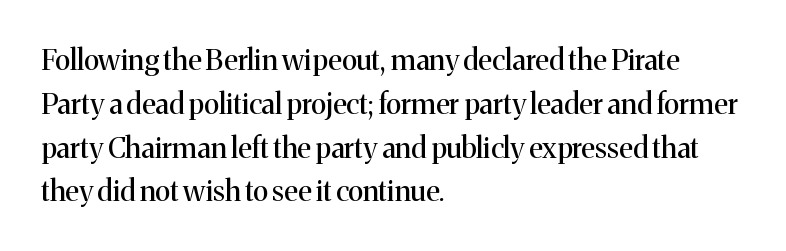
{"serif": "yes", "italic": "no", "bold": "no", "weight": "regular", "width": "normal", "stroke_contrast": "medium", "x_height": "medium", "monospaced": "no", "underline": "no", "align": "left", "line_spacing": "normal", "line_spacing_ratio": 1.51, "letter_spacing": "normal", "letter_spacing_em": 0.0, "glyph_px": 29}
